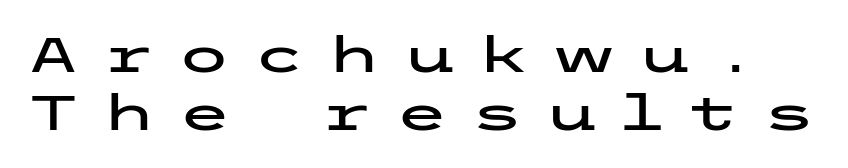
Q: Is the text italic (slanted)? A: No, it is upright.
Q: Is the typeface a serif or a sans-serif typeface? A: Sans-serif.
Q: Is the text underlined? A: No.
Q: Is the spacing between letters normal or unusually wide? A: Unusually wide.
Q: Width (condensed, normal, or wide)? A: Wide.
Q: Stroke contrast? A: Low.
Q: x-height? A: Medium.
